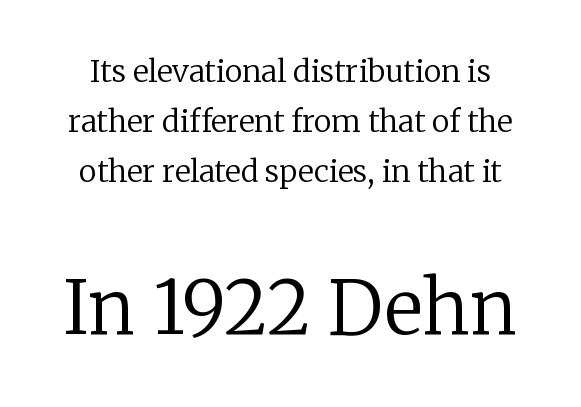
The image shows 74 px regular-weight serif type, upright; set normal line spacing (1.66x), normal letter spacing, not underlined; the second (bottom) block is 2.47x larger; low stroke contrast and a medium x-height.
